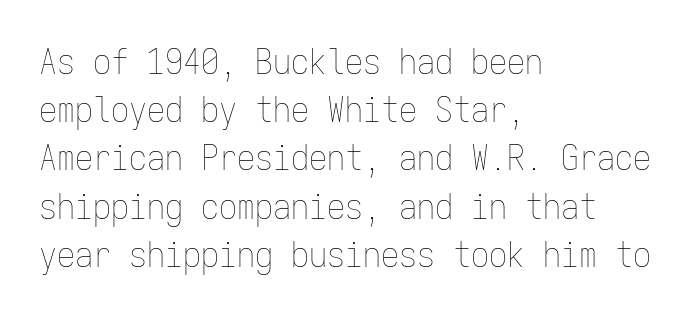
The image shows 36 px thin, condensed type, upright, monospaced; set left-aligned, normal line spacing (1.34x), normal letter spacing, not underlined; low stroke contrast and a medium x-height.
